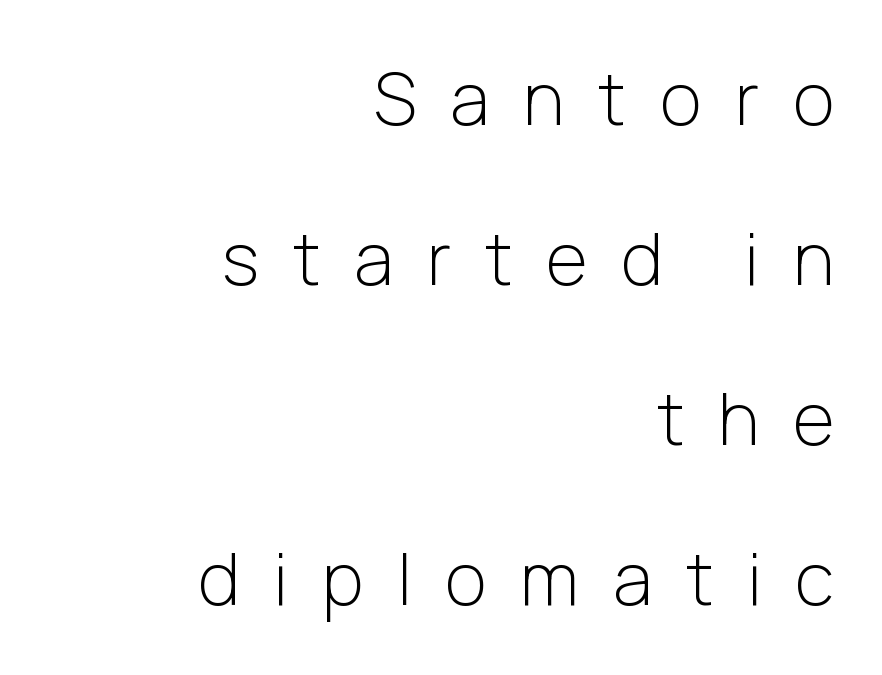
The image shows 72 px light sans-serif type, upright; set right-aligned, loose line spacing (2.22x), unusually wide letter spacing (+0.47 em), not underlined; low stroke contrast and a medium x-height.
